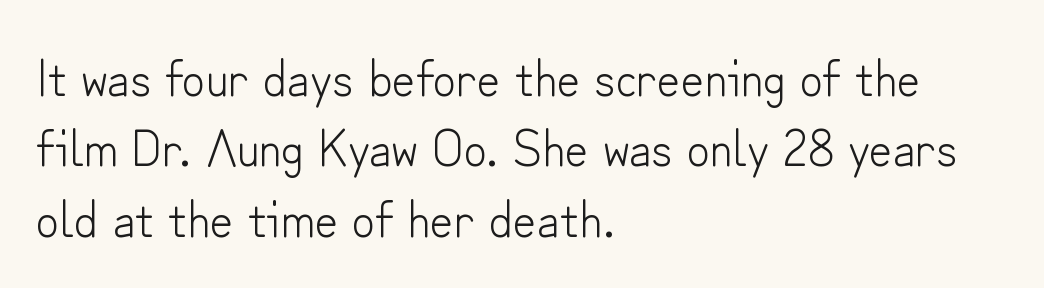
The string is rendered with underlining switched off. No italicization has been applied; the sample stays upright. These lines keep a tight, regular rhythm from letter to letter. Here the designer chose a conventional face with non-uniform glyph widths. Honestly, the row spacing looks completely unremarkable.
